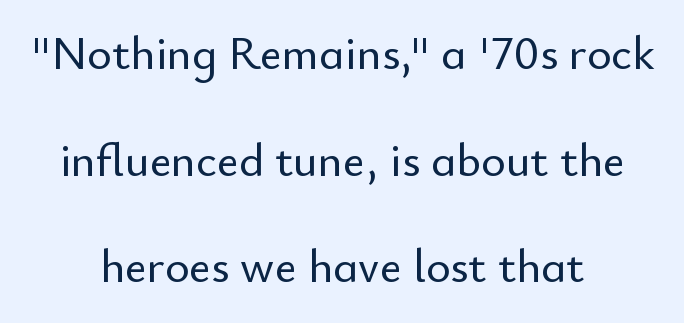
The image shows 47 px sans-serif type, upright; set centered, loose line spacing (2.27x), normal letter spacing, not underlined; low stroke contrast and a small x-height.
